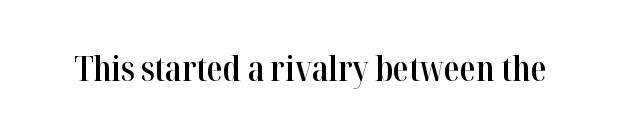
Q: Is the text bold? A: Semi-bold.
Q: Is the text italic (slanted)? A: No, it is upright.
Q: Is the typeface a serif or a sans-serif typeface? A: Serif.
Q: Is the text underlined? A: No.
Q: Is the spacing between letters normal or unusually wide? A: Normal.
Q: Width (condensed, normal, or wide)? A: Condensed.
Q: Stroke contrast? A: High.
Q: x-height? A: Medium.
Q: Monospaced? A: No.
